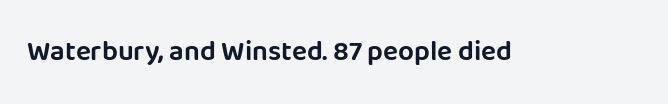
Glyph-to-glyph distance matches everyday printed text. Character widths vary here, with narrow letters taking less room than wide ones. Serif or sans? Sans — the stroke terminals are bare. Type without underlining. A typesetter would mark this as roman, not italic.
